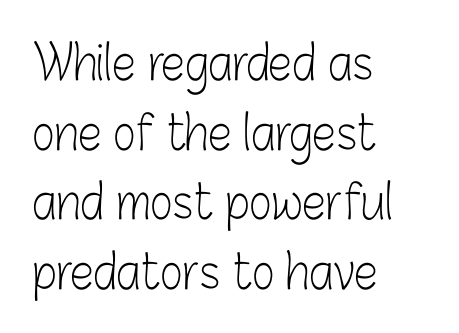
The image shows 48 px light, condensed sans-serif type, upright; set left-aligned, normal line spacing (1.45x), normal letter spacing, not underlined; low stroke contrast and a medium x-height.
